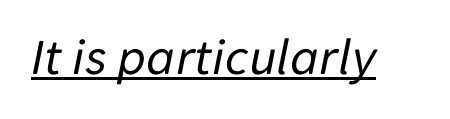
{"italic": "yes", "lean": "right", "slant_degrees": 11, "bold": "no", "weight": "regular", "width": "normal", "stroke_contrast": "low", "x_height": "medium", "monospaced": "no", "underline": "yes", "letter_spacing": "normal", "letter_spacing_em": 0.0, "glyph_px": 53}
